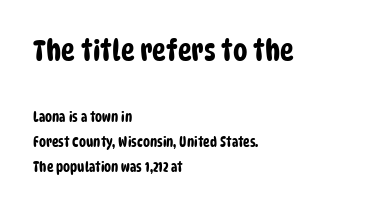
This sample uses plain, unmodified letter spacing. In terms of letterform style, serifs are entirely absent. Here the designer chose a conventional face with non-uniform glyph widths. Bare-footed words on every line.
